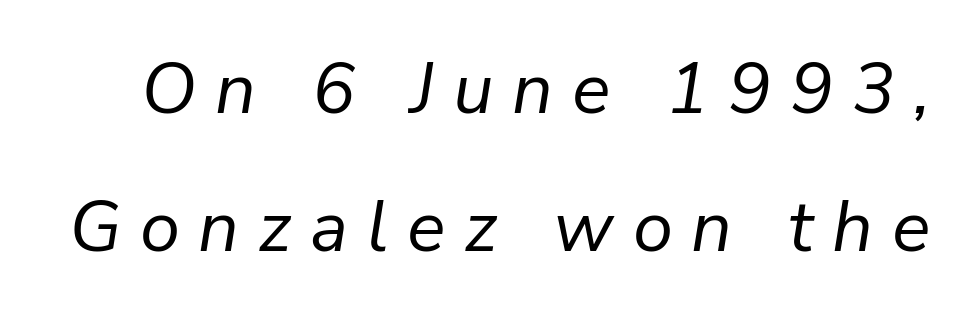
Q: Is the text bold? A: No.
Q: Is the text italic (slanted)? A: Yes, it leans right by about 9 degrees.
Q: Is the text underlined? A: No.
Q: Is the spacing between letters normal or unusually wide? A: Unusually wide.
Q: Is the spacing between lines tight, normal or loose? A: Loose.
Q: Width (condensed, normal, or wide)? A: Normal.
Q: Stroke contrast? A: Low.
Q: x-height? A: Medium.
Q: Monospaced? A: No.
